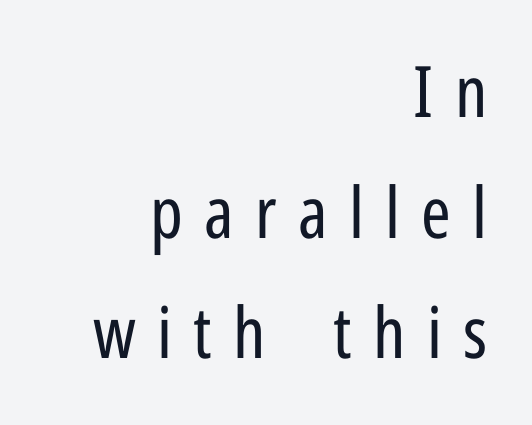
The passage shown has open, widely tracked lettering throughout. Horizontal alignment here is rightward, an uncommon choice for prose. Has an underline been added? It has not. The font is comparable to plain body text, perhaps lighter.
